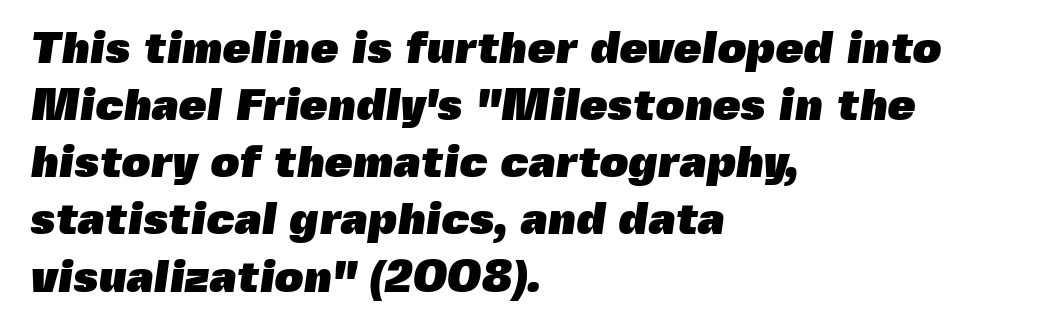
The image shows 45 px heavy sans-serif type; set left-aligned, normal line spacing (1.27x), normal letter spacing, not underlined; a medium x-height.
